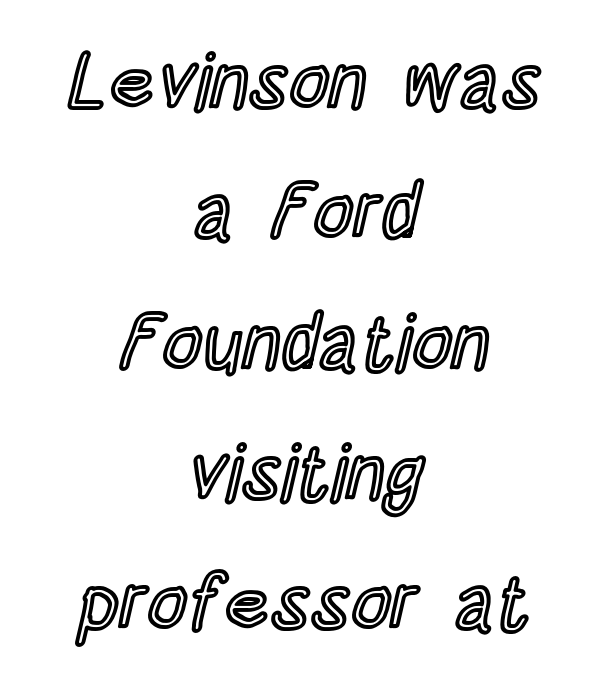
Proportional: the letters do not fall into vertical columns. Inter-character spacing is left at the font's built-in metrics. The vertical gap from one line to the next is medium. The area under the type is left untouched.
